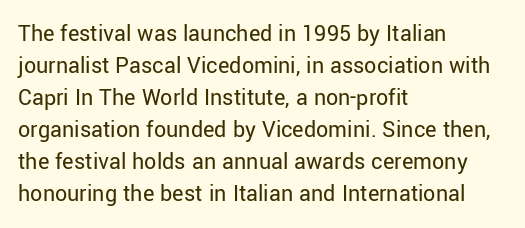
A bare baseline throughout the passage. Does the lettering tilt? It doesn't — this is upright. Leftover space on each line is placed entirely after the last word. Regarding leading, the lines here are spaced in the standard way. Inter-character spacing is left at the font's built-in metrics. Compared with a typical body face, this is equally light or lighter still.
